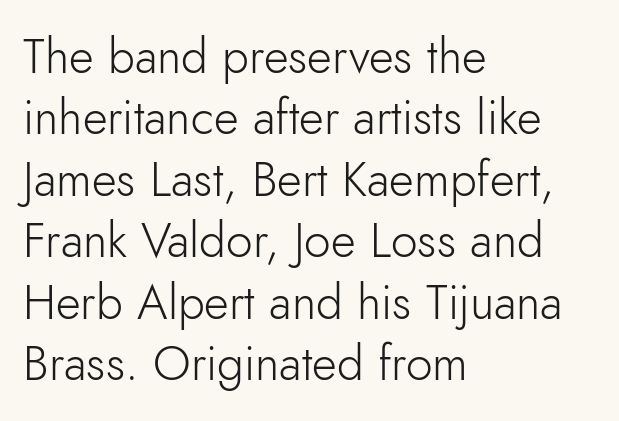
Q: Is the text bold? A: No.
Q: Is the text italic (slanted)? A: No, it is upright.
Q: Is the typeface a serif or a sans-serif typeface? A: Sans-serif.
Q: Is the text underlined? A: No.
Q: How is the paragraph aligned? A: Left-aligned.
Q: Is the spacing between letters normal or unusually wide? A: Normal.
Q: Is the spacing between lines tight, normal or loose? A: Normal.
Q: Width (condensed, normal, or wide)? A: Normal.
Q: Stroke contrast? A: Low.
Q: x-height? A: Small.
Q: Monospaced? A: No.
